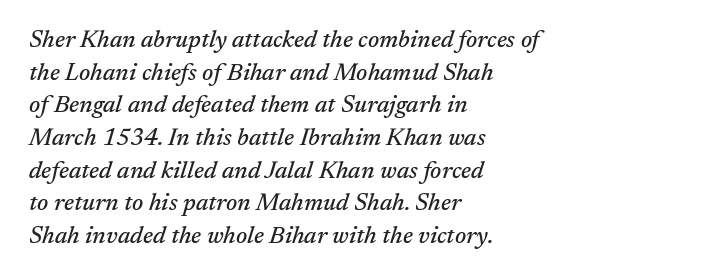
The image shows 24 px text type, italic (leaning right); set left-aligned, normal line spacing (1.36x), normal letter spacing, not underlined.
